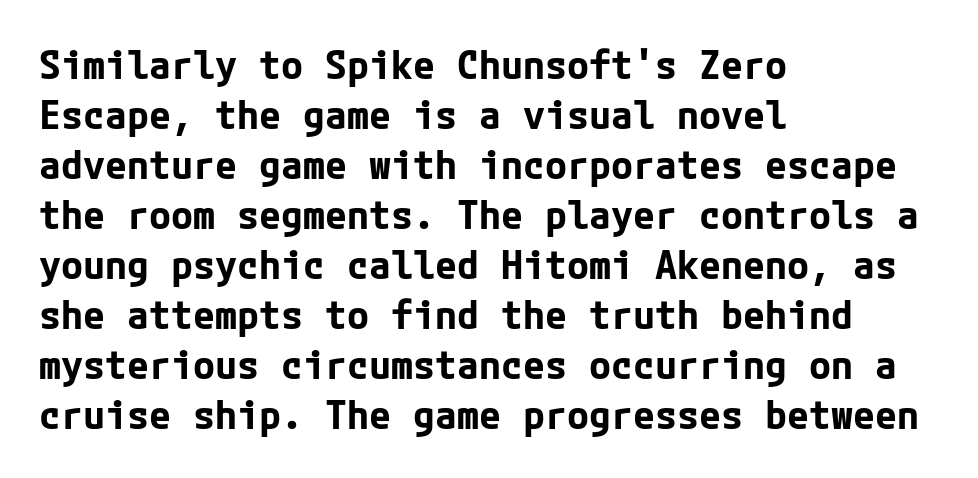
{"serif": "no", "italic": "no", "bold": "yes", "weight": "bold", "width": "normal", "stroke_contrast": "low", "x_height": "medium", "underline": "no", "align": "left", "line_spacing": "normal", "line_spacing_ratio": 1.25, "letter_spacing": "normal", "letter_spacing_em": 0.0, "glyph_px": 40}
